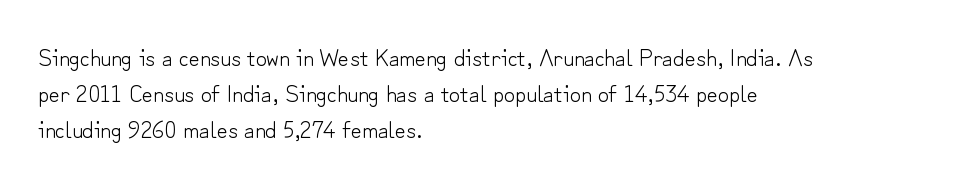
{"italic": "no", "bold": "no", "underline": "no", "align": "left", "line_spacing": "normal", "line_spacing_ratio": 1.51, "letter_spacing": "normal", "letter_spacing_em": 0.0, "glyph_px": 24}
